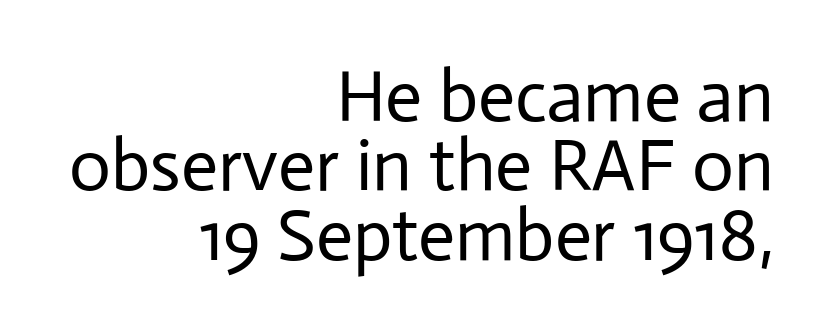
Q: Is the text bold? A: No.
Q: Is the text italic (slanted)? A: No, it is upright.
Q: Is the typeface a serif or a sans-serif typeface? A: Sans-serif.
Q: Is the text underlined? A: No.
Q: How is the paragraph aligned? A: Right-aligned.
Q: Is the spacing between letters normal or unusually wide? A: Normal.
Q: Is the spacing between lines tight, normal or loose? A: Tight.
Q: Width (condensed, normal, or wide)? A: Normal.
Q: Stroke contrast? A: Low.
Q: x-height? A: Medium.
Q: Monospaced? A: No.
